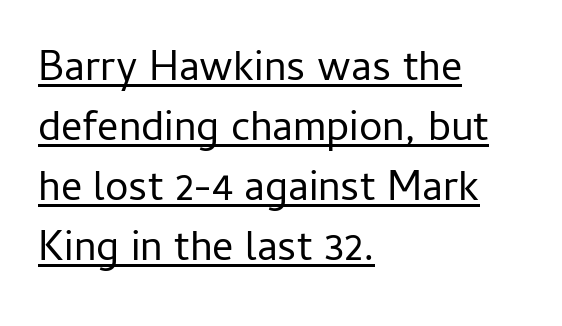
Typographically, this falls in the sans-serif category. The typesetter chose a ragged-right arrangement here. These lines sit exactly where default settings would place them. This sample uses plain, unmodified letter spacing.
